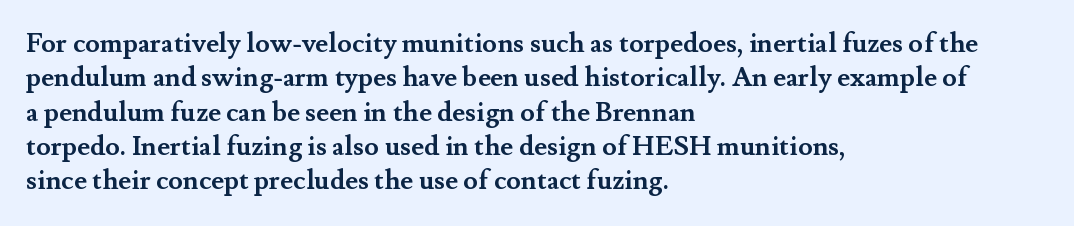
A typesetter would mark this as roman, not italic. Does the copy run flush right? No — it runs flush left. These words are printed bold, with thick strokes throughout. Successive baselines arrive at the customary interval. Caption: standard tracking, unaltered.
